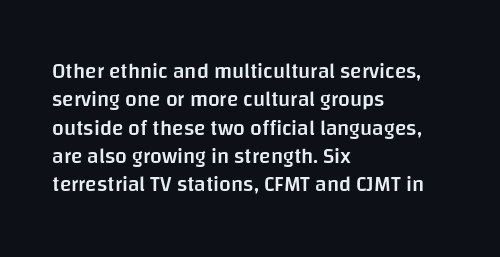
{"italic": "no", "bold": "semi", "underline": "no", "align": "left", "line_spacing": "normal", "line_spacing_ratio": 1.35, "letter_spacing": "normal", "letter_spacing_em": 0.0, "glyph_px": 21}
